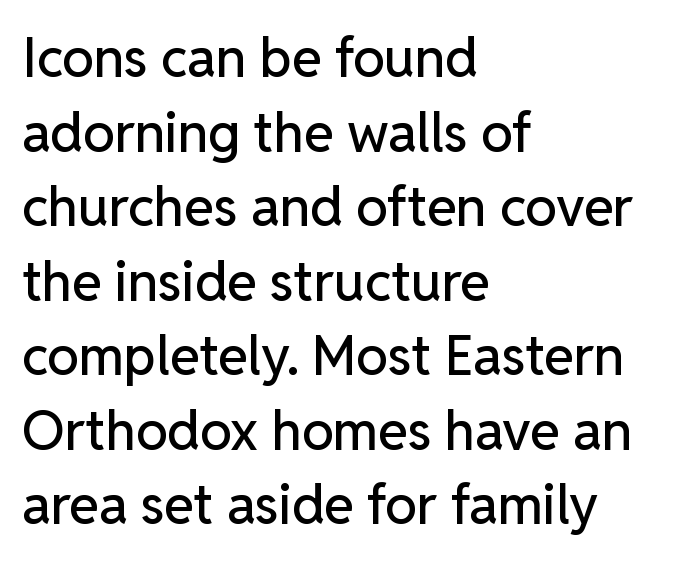
The image shows 54 px sans-serif type, upright; set left-aligned, normal line spacing (1.38x), normal letter spacing, not underlined; low stroke contrast and a medium x-height.
